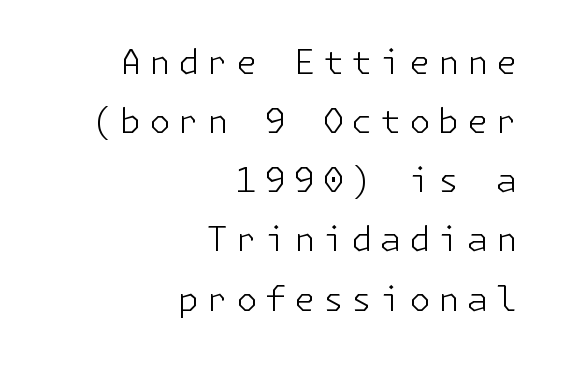
The typesetting does not lean heavy: it is not bold. The baseline area is clear. If you drew a line through each stem, it would be perfectly vertical. The type family on display is of the sans-serif kind. How are the letters spaced? Widely, with obvious added tracking.
